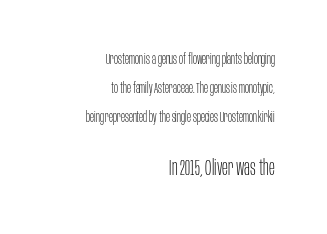
{"italic": "no", "bold": "no", "underline": "no", "align": "right", "line_spacing": "loose", "line_spacing_ratio": 1.95, "letter_spacing": "normal", "letter_spacing_em": 0.0, "larger_block": "second", "size_ratio": 1.47, "glyph_px": 22}
